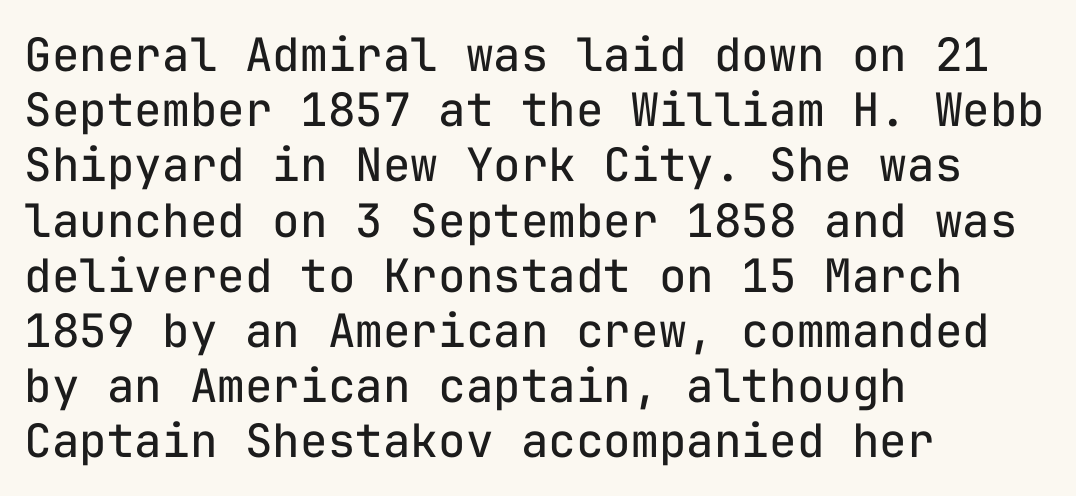
{"serif": "no", "italic": "no", "bold": "no", "weight": "regular", "width": "normal", "stroke_contrast": "low", "x_height": "medium", "monospaced": "yes", "underline": "no", "align": "left", "line_spacing_ratio": 1.2, "letter_spacing": "normal", "letter_spacing_em": 0.0, "glyph_px": 46}
